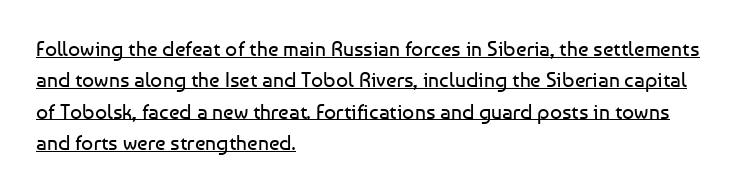
Q: Is the text bold? A: No.
Q: Is the text italic (slanted)? A: No, it is upright.
Q: Is the text underlined? A: Yes.
Q: How is the paragraph aligned? A: Left-aligned.
Q: Is the spacing between letters normal or unusually wide? A: Normal.
Q: Is the spacing between lines tight, normal or loose? A: Normal.
